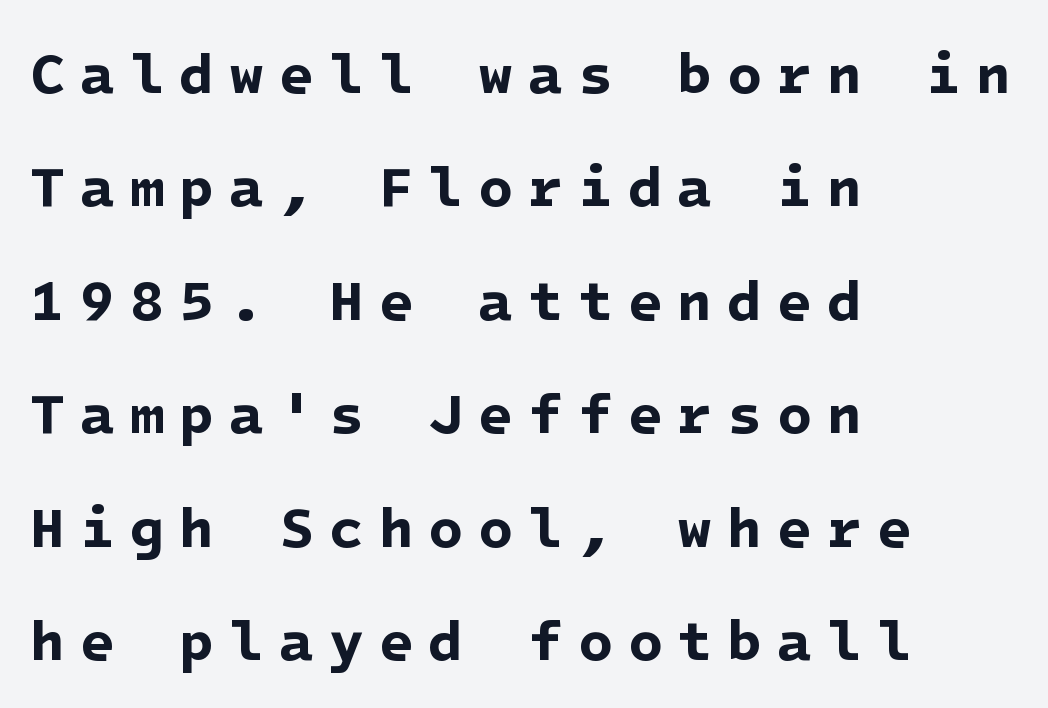
Q: Is the text bold? A: Yes.
Q: Is the typeface a serif or a sans-serif typeface? A: Sans-serif.
Q: Is the text underlined? A: No.
Q: How is the paragraph aligned? A: Left-aligned.
Q: Is the spacing between letters normal or unusually wide? A: Unusually wide.
Q: Is the spacing between lines tight, normal or loose? A: Loose.
Q: Width (condensed, normal, or wide)? A: Normal.
Q: Stroke contrast? A: Low.
Q: x-height? A: Medium.
